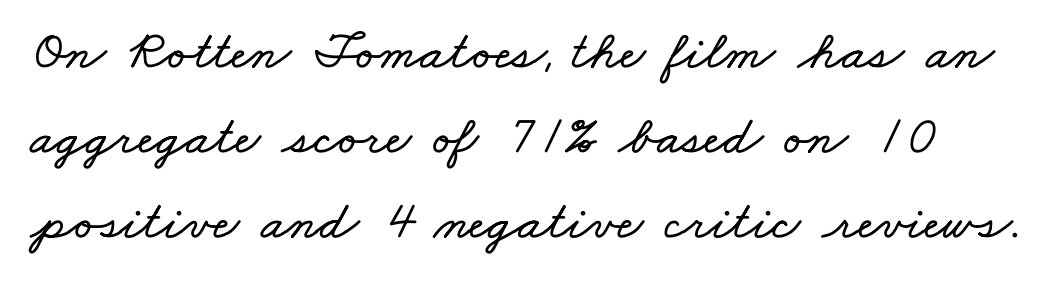
Is there much room between lines? A standard amount, neither cramped nor airy. This rendering leaves character spacing at its baseline value. The glyphs are unaccompanied by any horizontal stroke below them. Do the characters align in a grid? No, the font is proportional.
